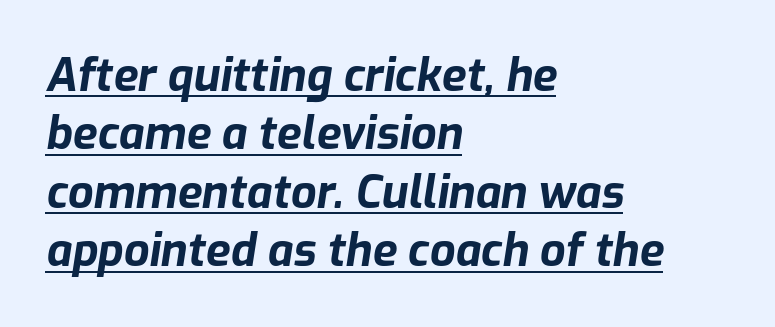
Does the copy run flush right? No — it runs flush left. Is this a fixed-width face? No — the glyphs have proportional, varying widths. The font is running at its bold setting. Compared with ordinary roman type, these characters are visibly tilted. How would I describe the line gaps? Plain and ordinary.
